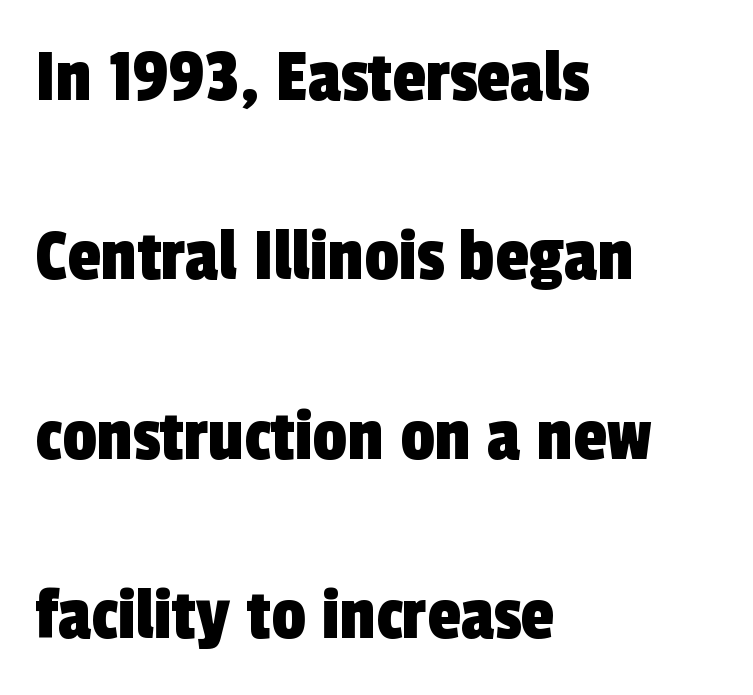
{"serif": "no", "width": "condensed", "x_height": "medium", "monospaced": "no", "underline": "no", "align": "left", "line_spacing": "loose", "line_spacing_ratio": 2.33, "letter_spacing": "normal", "letter_spacing_em": 0.0, "glyph_px": 77}
